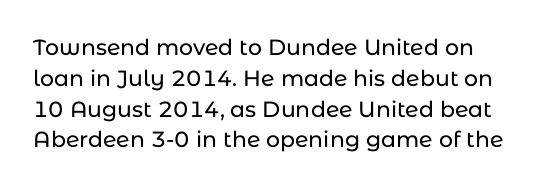
{"italic": "no", "underline": "no", "line_spacing": "normal", "line_spacing_ratio": 1.4, "letter_spacing": "normal", "letter_spacing_em": 0.0, "glyph_px": 22}
